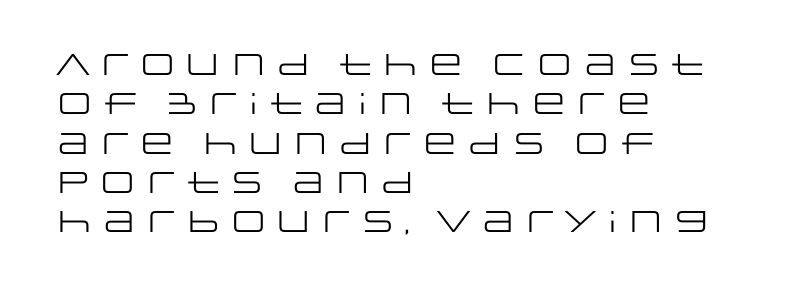
{"serif": "no", "italic": "no", "bold": "no", "weight": "regular", "width": "wide", "stroke_contrast": "low", "x_height": "large", "monospaced": "no", "underline": "no", "align": "left", "line_spacing": "normal", "line_spacing_ratio": 1.31, "letter_spacing": "normal", "letter_spacing_em": 0.0, "glyph_px": 30}
